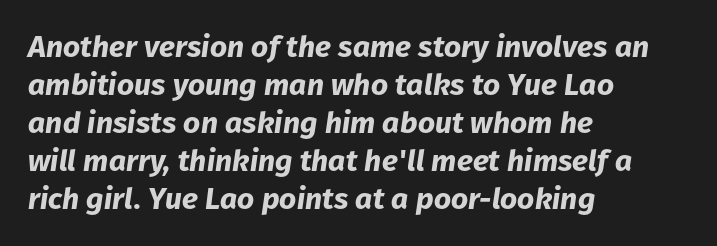
Q: Is the text bold? A: Yes.
Q: Is the text italic (slanted)? A: Yes, it leans right by about 8 degrees.
Q: Is the text underlined? A: No.
Q: How is the paragraph aligned? A: Left-aligned.
Q: Is the spacing between letters normal or unusually wide? A: Normal.
Q: Is the spacing between lines tight, normal or loose? A: Normal.
Q: Width (condensed, normal, or wide)? A: Normal.
Q: Stroke contrast? A: Low.
Q: x-height? A: Medium.
Q: Monospaced? A: No.
